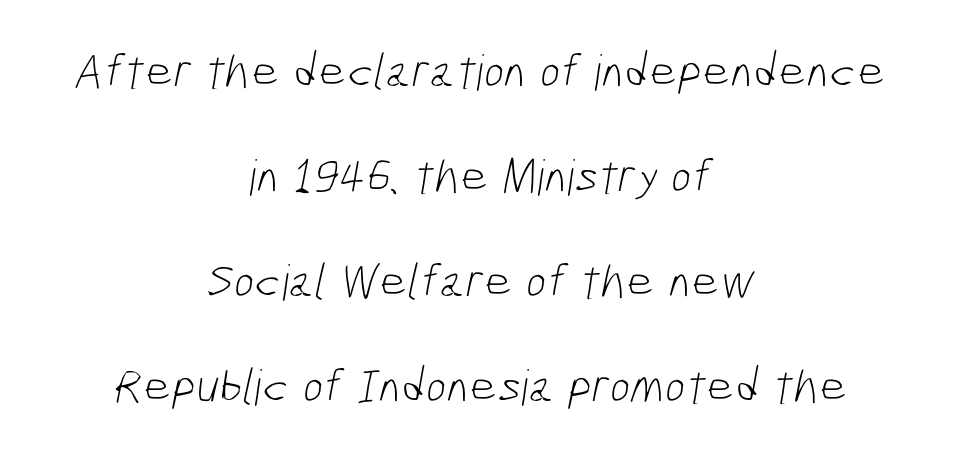
Q: Is the text bold? A: No.
Q: Is the typeface a serif or a sans-serif typeface? A: Sans-serif.
Q: Is the text underlined? A: No.
Q: How is the paragraph aligned? A: Centered.
Q: Is the spacing between letters normal or unusually wide? A: Normal.
Q: Is the spacing between lines tight, normal or loose? A: Loose.
Q: Width (condensed, normal, or wide)? A: Condensed.
Q: Stroke contrast? A: Low.
Q: x-height? A: Medium.
Q: Monospaced? A: No.
